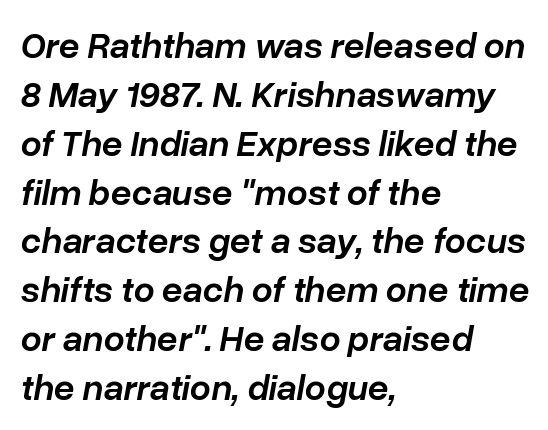
Here the designer chose a conventional face with non-uniform glyph widths. Designer's note — italics engaged. The face used here is a semibold: visibly heavier than regular, lighter than bold. Alignment: flush left.
